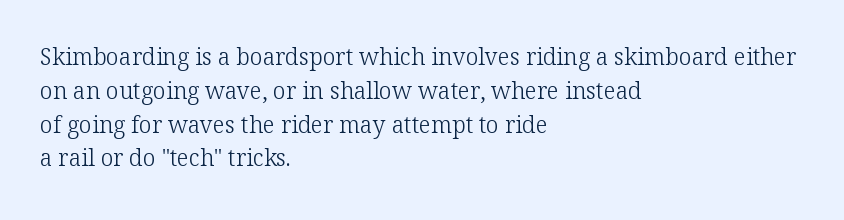
The image shows 23 px text type, upright; set left-aligned, normal line spacing (1.47x), normal letter spacing, not underlined.
